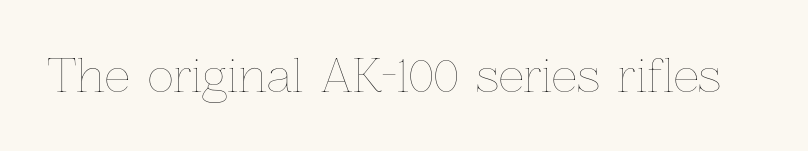
These lines are rendered in a variable-pitch font. Standard letterfit; no display-style spreading of the glyphs. Italic? Not at all — the glyphs are vertical. Bold? No — there's no thickening of the strokes. Any mark beneath the type? The region is blank.
